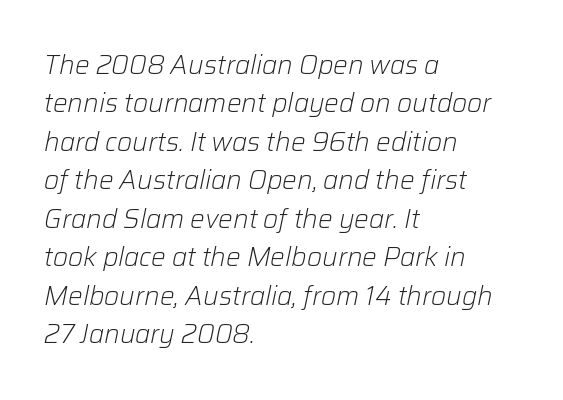
Q: Is the text bold? A: No.
Q: Is the text italic (slanted)? A: Yes, it leans right by about 12 degrees.
Q: Is the text underlined? A: No.
Q: How is the paragraph aligned? A: Left-aligned.
Q: Is the spacing between letters normal or unusually wide? A: Normal.
Q: Is the spacing between lines tight, normal or loose? A: Normal.
